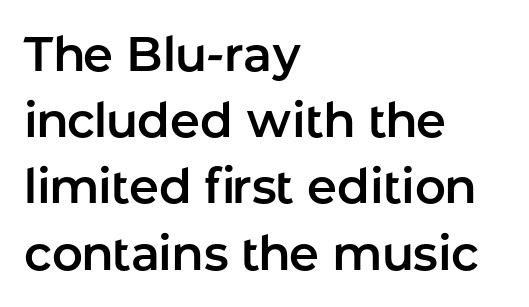
Q: Is the text italic (slanted)? A: No, it is upright.
Q: Is the typeface a serif or a sans-serif typeface? A: Sans-serif.
Q: Is the text underlined? A: No.
Q: How is the paragraph aligned? A: Left-aligned.
Q: Is the spacing between letters normal or unusually wide? A: Normal.
Q: Is the spacing between lines tight, normal or loose? A: Normal.
Q: Width (condensed, normal, or wide)? A: Normal.
Q: Stroke contrast? A: Low.
Q: x-height? A: Medium.
Q: Monospaced? A: No.
